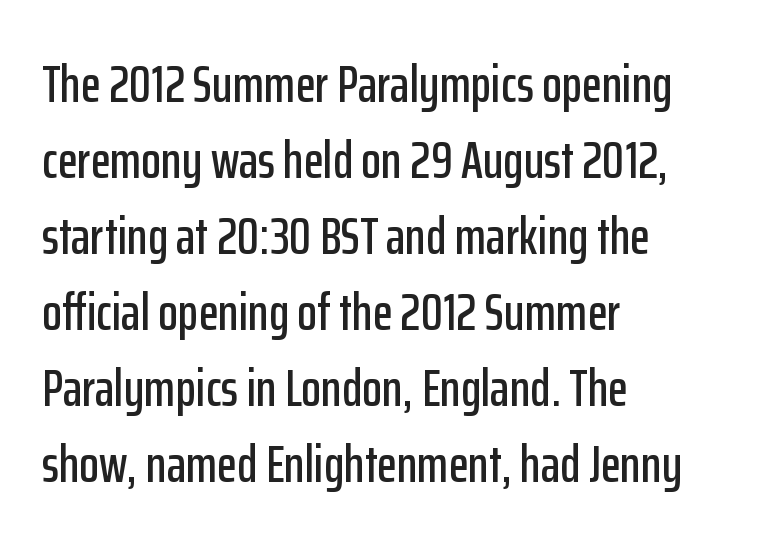
The image shows 52 px condensed sans-serif type, upright; set left-aligned, normal line spacing (1.46x), normal letter spacing, not underlined; low stroke contrast and a medium x-height.
